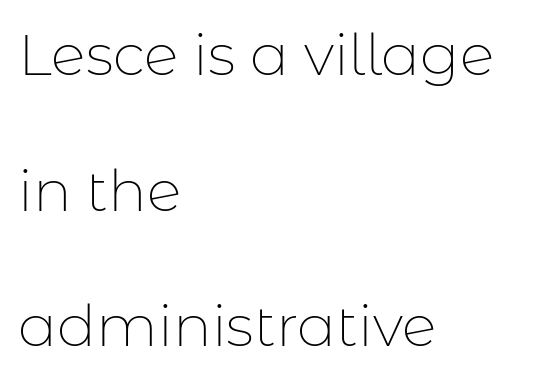
Q: Is the text bold? A: No.
Q: Is the text italic (slanted)? A: No, it is upright.
Q: Is the typeface a serif or a sans-serif typeface? A: Sans-serif.
Q: Is the text underlined? A: No.
Q: How is the paragraph aligned? A: Left-aligned.
Q: Is the spacing between letters normal or unusually wide? A: Normal.
Q: Is the spacing between lines tight, normal or loose? A: Loose.
Q: Width (condensed, normal, or wide)? A: Normal.
Q: Stroke contrast? A: Low.
Q: x-height? A: Medium.
Q: Monospaced? A: No.
